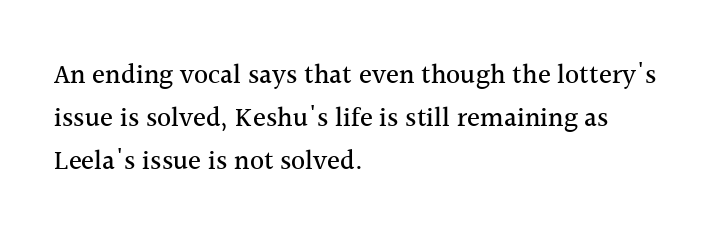
The image shows 27 px text type, upright; set left-aligned, normal line spacing (1.59x), normal letter spacing, not underlined.
